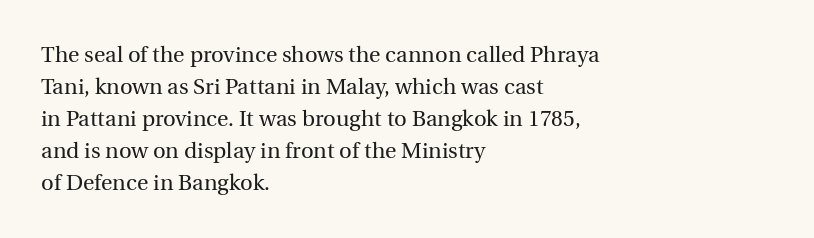
{"italic": "no", "bold": "no", "underline": "no", "align": "left", "line_spacing": "normal", "line_spacing_ratio": 1.46, "letter_spacing": "normal", "letter_spacing_em": 0.0, "glyph_px": 22}
